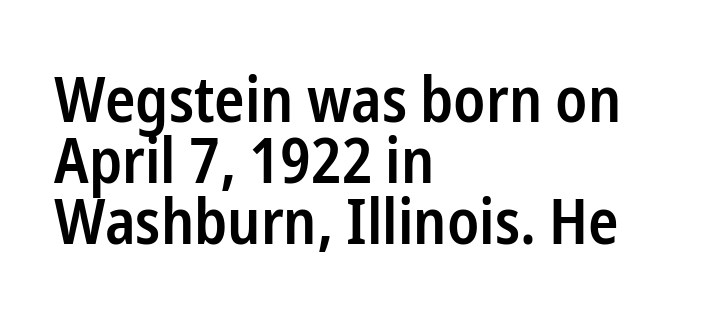
Plain, unruled lines of type. A fair bit of extra ink — the face is semibold, not bold. Teacher's note: observe the even left margin — that is flush-left alignment. Varying glyph widths throughout — classic text-font behaviour. Characters remain perfectly vertical along every line. Very little white space separates one row of letters from the next.
